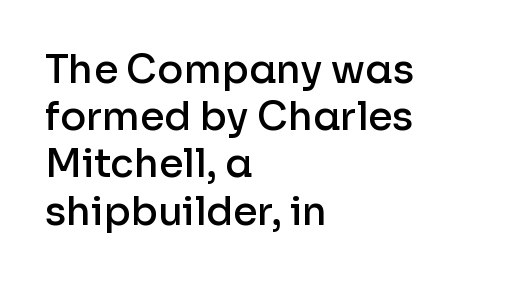
{"serif": "no", "italic": "no", "bold": "semi", "weight": "semibold", "width": "normal", "stroke_contrast": "low", "x_height": "medium", "monospaced": "no", "underline": "no", "align": "left", "line_spacing_ratio": 1.21, "letter_spacing": "normal", "letter_spacing_em": 0.0, "glyph_px": 39}
